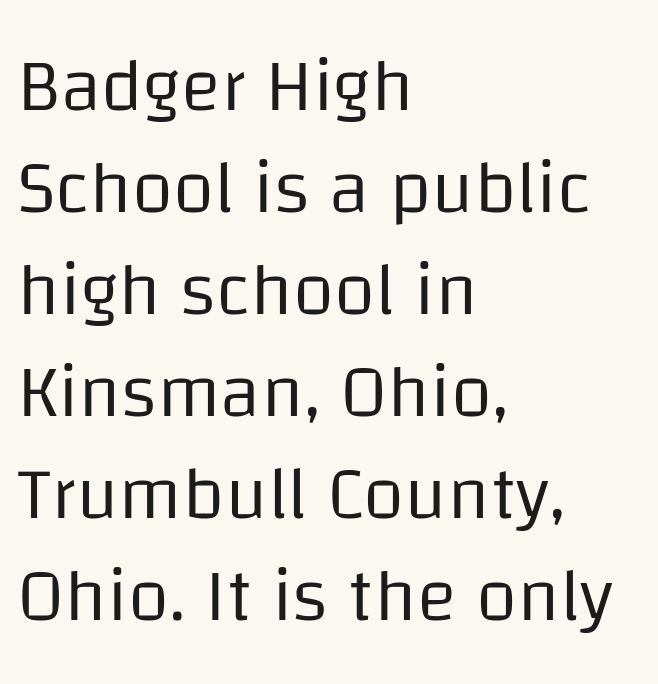
{"serif": "no", "italic": "no", "bold": "no", "weight": "regular", "width": "normal", "stroke_contrast": "low", "x_height": "large", "monospaced": "no", "underline": "no", "align": "left", "line_spacing": "normal", "line_spacing_ratio": 1.36, "letter_spacing": "normal", "letter_spacing_em": 0.0, "glyph_px": 75}
